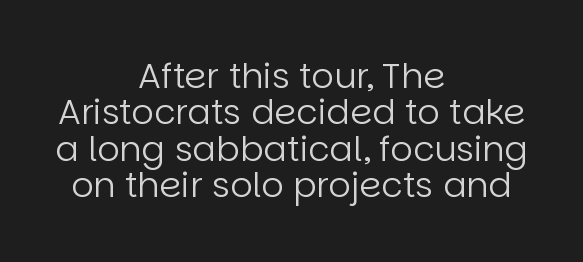
There is no visible air inserted between adjacent glyphs. The rendering uses natural spacing where letterforms have individual widths. Both edges are ragged and mirror each other, which tells us the setting is centered. Weight: in the light-to-regular range. Horizontal bands of white between lines are thin slivers.
